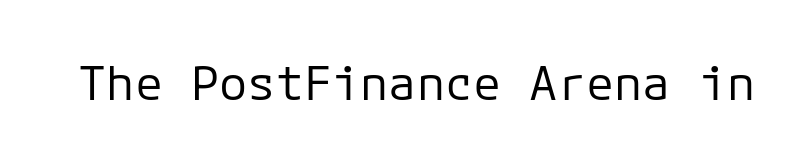
{"serif": "no", "italic": "no", "bold": "no", "weight": "regular", "width": "normal", "stroke_contrast": "low", "x_height": "medium", "underline": "no", "letter_spacing": "normal", "letter_spacing_em": 0.0, "glyph_px": 47}
